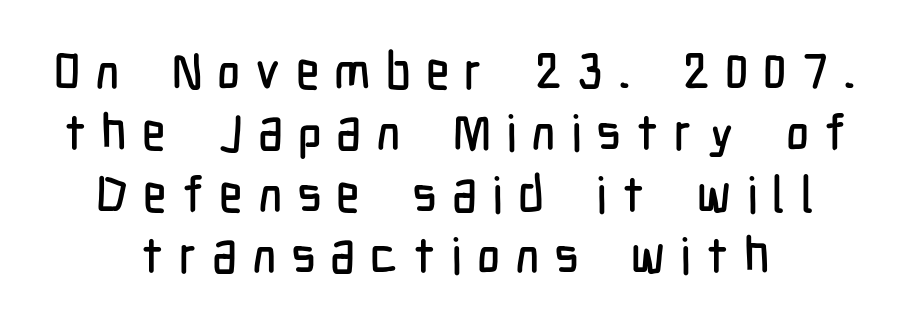
The image shows 50 px condensed sans-serif type, upright; set centered, line spacing 1.23x, unusually wide letter spacing (+0.3 em), not underlined; low stroke contrast and a medium x-height.
